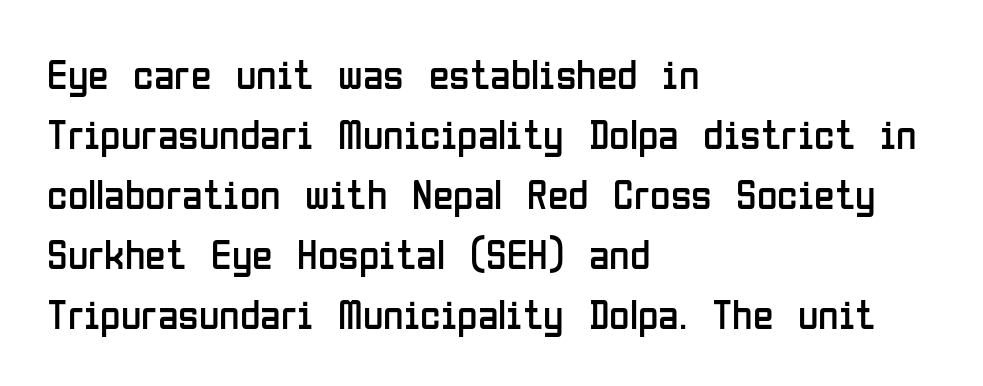
The image shows 42 px regular-weight, condensed sans-serif type, upright; set left-aligned, normal line spacing (1.43x), normal letter spacing, not underlined; low stroke contrast and a medium x-height.
